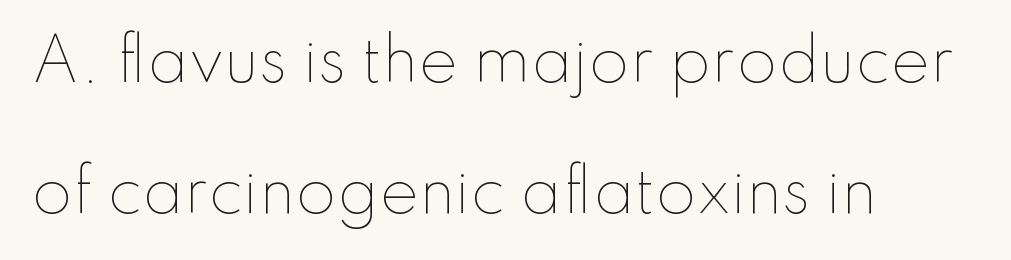
Q: Is the text bold? A: No.
Q: Is the text italic (slanted)? A: No, it is upright.
Q: Is the text underlined? A: No.
Q: How is the paragraph aligned? A: Left-aligned.
Q: Is the spacing between letters normal or unusually wide? A: Normal.
Q: Is the spacing between lines tight, normal or loose? A: Loose.
Q: Width (condensed, normal, or wide)? A: Normal.
Q: Stroke contrast? A: Low.
Q: x-height? A: Small.
Q: Monospaced? A: No.
